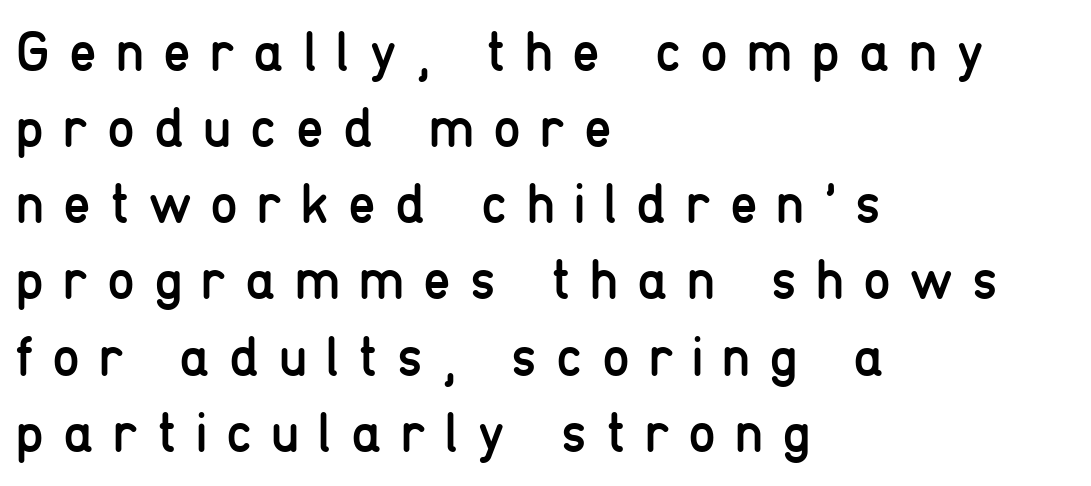
Bold? No — there's no thickening of the strokes. Is the letter spacing exaggerated? Yes — the characters are pushed far apart. Looks like regular typesetting: each glyph gets only the width it needs. This sample keeps an unexceptional amount of space between lines. The letters stand upright; this is a roman face. Check where the strokes stop: nothing finishes them off — pure sans.
